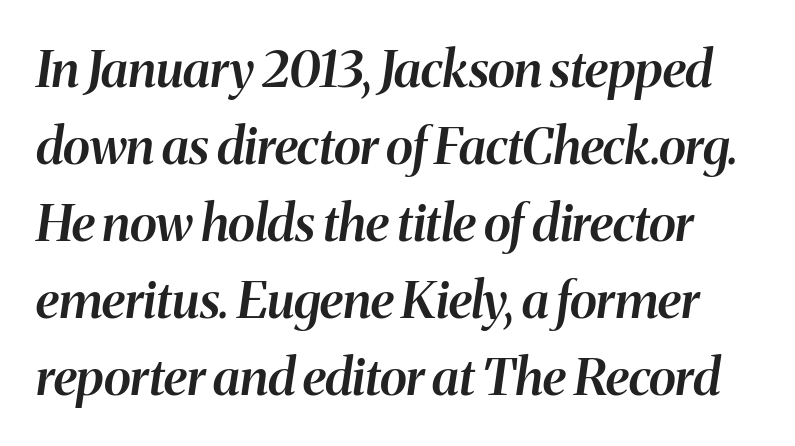
The image shows 51 px semibold type, italic (leaning right); set normal line spacing (1.51x), normal letter spacing, not underlined; medium stroke contrast and a medium x-height.
